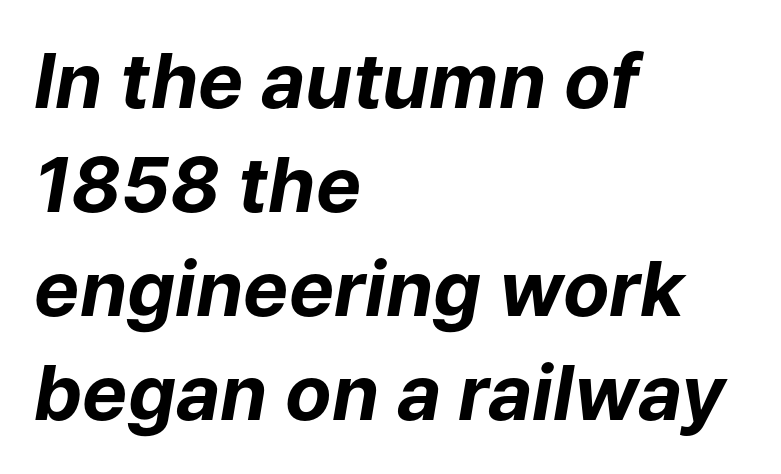
The line-height multiplier appears to be the usual default. A dark, heavy texture on the line: the type is bold. If you drew a line through each stem, it would be angled. Words appear dense and cohesive because spacing is normal. This rendering uses left alignment, leaving the right contour irregular. Glance below the letters and you will spot only blank space.
